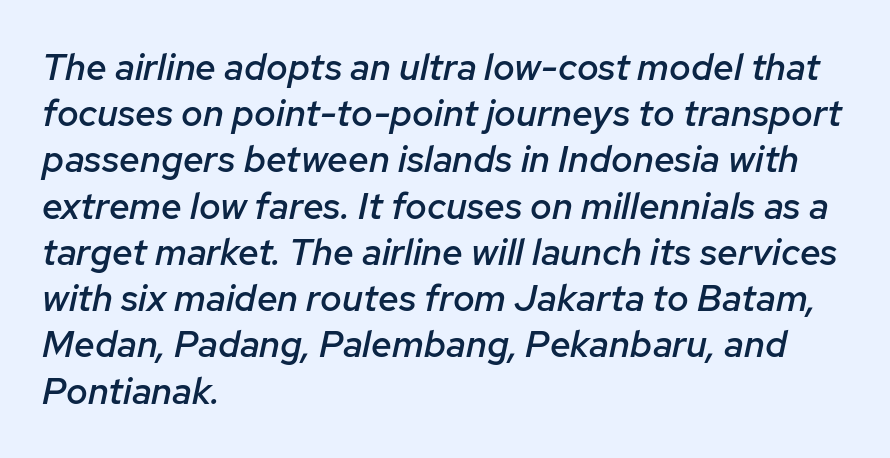
{"italic": "yes", "lean": "right", "slant_degrees": 12, "bold": "semi", "weight": "semibold", "width": "normal", "stroke_contrast": "low", "x_height": "medium", "monospaced": "no", "underline": "no", "align": "left", "line_spacing": "normal", "line_spacing_ratio": 1.25, "letter_spacing": "normal", "letter_spacing_em": 0.0, "glyph_px": 37}
